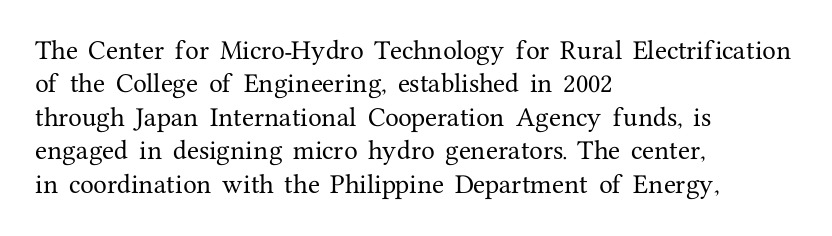
The image shows 22 px text type, upright; set left-aligned, normal line spacing (1.52x), normal letter spacing, not underlined.
